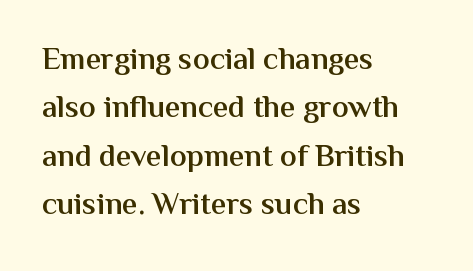
Nobody drew a line under any word here. The designer left line spacing at the default. Is this a fixed-width face? No — the glyphs have proportional, varying widths. Where is the straight margin? On the left. Nothing unusual about the tracking: characters are spaced as the font intends.
